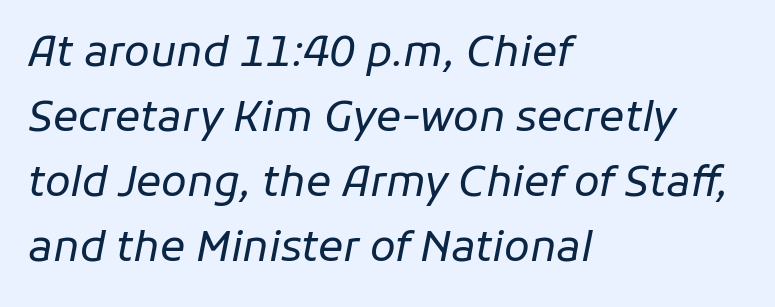
{"italic": "yes", "lean": "right", "slant_degrees": 11, "bold": "no", "weight": "regular", "width": "normal", "stroke_contrast": "low", "x_height": "medium", "monospaced": "no", "underline": "no", "align": "left", "line_spacing": "normal", "line_spacing_ratio": 1.55, "letter_spacing": "normal", "letter_spacing_em": 0.0, "glyph_px": 42}
